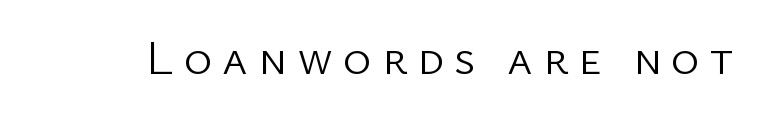
The face used here is a sans, in the tradition of grotesques and geometrics. A typesetter would mark this as roman, not italic. A typesetter would call this heavily tracked-out type. Underline: absent.
